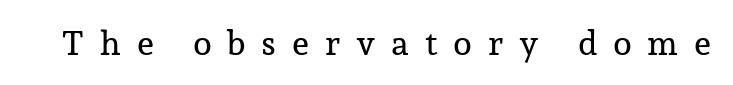
Compared with typical body copy, the letter spacing here is much looser. A bare baseline throughout the passage. Stroke terminals: seriffed. This is roman type, the default non-slanted kind. A typesetter would call this proportional, since set widths differ per character.
